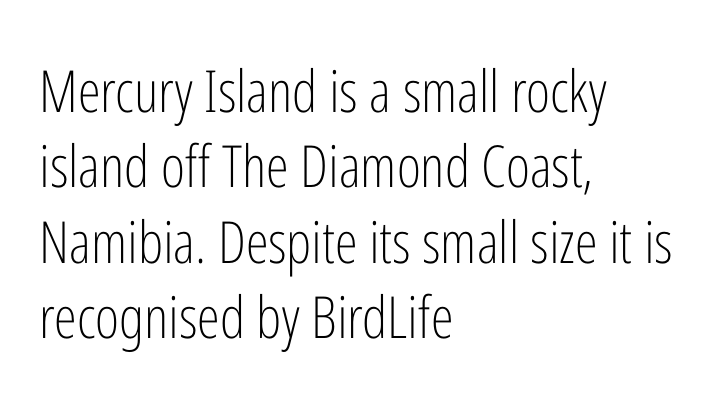
{"serif": "no", "italic": "no", "bold": "no", "weight": "light", "width": "condensed", "stroke_contrast": "low", "x_height": "medium", "monospaced": "no", "underline": "no", "align": "left", "line_spacing": "normal", "line_spacing_ratio": 1.3, "letter_spacing": "normal", "letter_spacing_em": 0.0, "glyph_px": 58}
